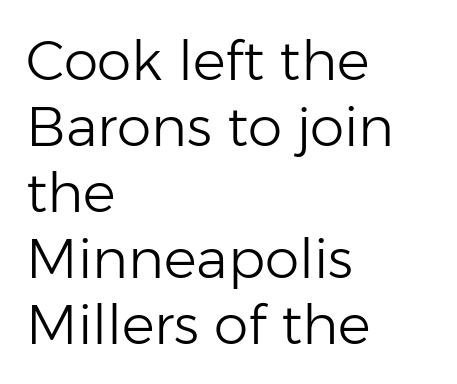
Posture: vertical. The strokes are not fattened; the text isn't bold. If you drew a ruler down the left edge, every line would touch it. Look at the bottom of the vertical strokes: they stop flat, with no serifs. Tracking here is standard; glyphs follow each other at the usual distance. Just letters on the line, the space beneath them empty.
